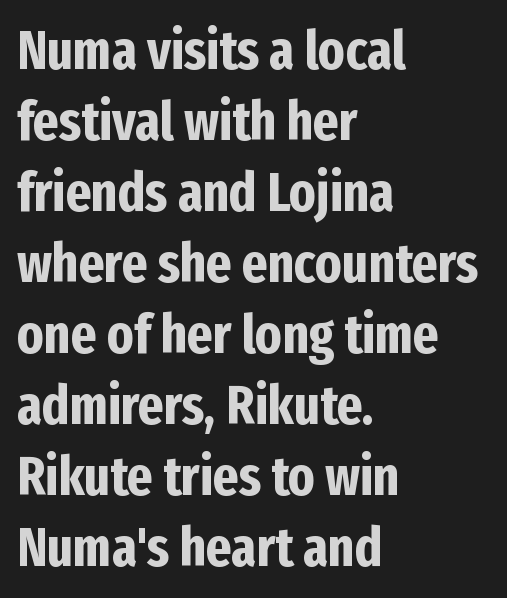
Q: Is the text bold? A: Yes.
Q: Is the text italic (slanted)? A: No, it is upright.
Q: Is the typeface a serif or a sans-serif typeface? A: Sans-serif.
Q: Is the text underlined? A: No.
Q: How is the paragraph aligned? A: Left-aligned.
Q: Is the spacing between letters normal or unusually wide? A: Normal.
Q: Is the spacing between lines tight, normal or loose? A: Normal.
Q: Width (condensed, normal, or wide)? A: Condensed.
Q: Stroke contrast? A: Low.
Q: x-height? A: Medium.
Q: Monospaced? A: No.
